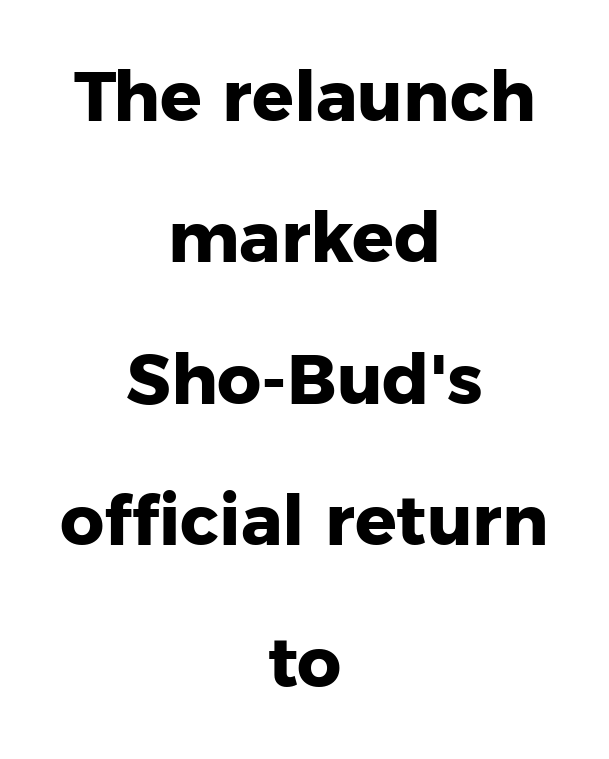
{"serif": "no", "italic": "no", "bold": "yes", "weight": "heavy", "width": "normal", "stroke_contrast": "low", "x_height": "medium", "monospaced": "no", "underline": "no", "align": "center", "line_spacing": "loose", "line_spacing_ratio": 2.05, "letter_spacing": "normal", "letter_spacing_em": 0.0, "glyph_px": 69}
